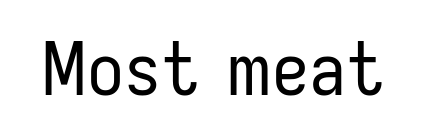
Q: Is the text bold? A: No.
Q: Is the text italic (slanted)? A: No, it is upright.
Q: Is the typeface a serif or a sans-serif typeface? A: Sans-serif.
Q: Is the text underlined? A: No.
Q: Is the spacing between letters normal or unusually wide? A: Normal.
Q: Width (condensed, normal, or wide)? A: Condensed.
Q: Stroke contrast? A: Low.
Q: x-height? A: Medium.
Q: Monospaced? A: No.
